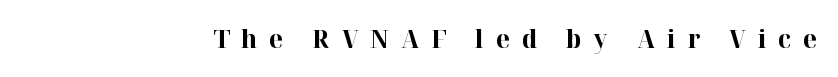
Unmarked baselines from the first word to the last. The letters stand upright; this is a roman face. Is the type bold? Yes — the strokes are clearly thick and heavy. Spacing between characters has been opened up far beyond the box default.
